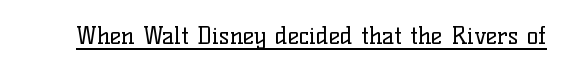
{"italic": "no", "bold": "no", "underline": "yes", "letter_spacing": "normal", "letter_spacing_em": 0.0, "glyph_px": 24}
